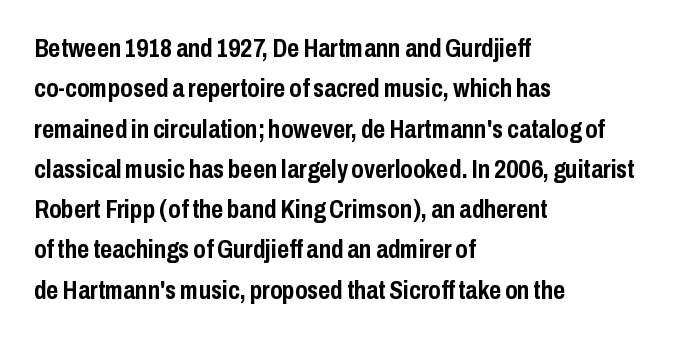
The image shows 26 px bold type, upright; set left-aligned, normal line spacing (1.55x), normal letter spacing, not underlined.
